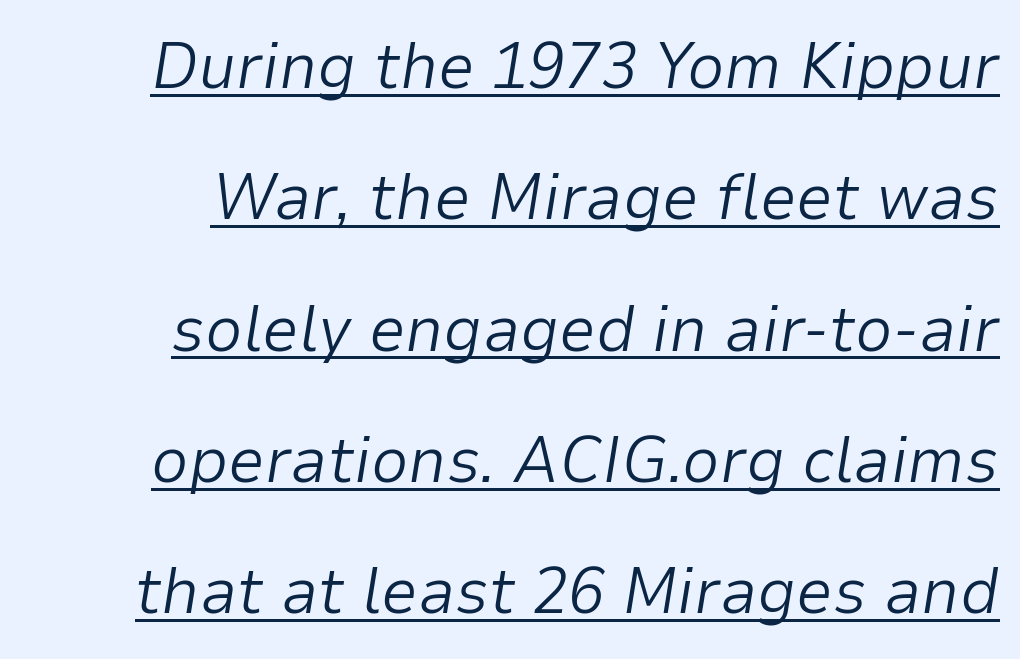
{"italic": "yes", "lean": "right", "slant_degrees": 9, "bold": "no", "weight": "light", "width": "normal", "stroke_contrast": "low", "x_height": "medium", "monospaced": "no", "underline": "yes", "align": "right", "line_spacing": "loose", "line_spacing_ratio": 1.99, "letter_spacing": "normal", "letter_spacing_em": 0.0, "glyph_px": 66}
